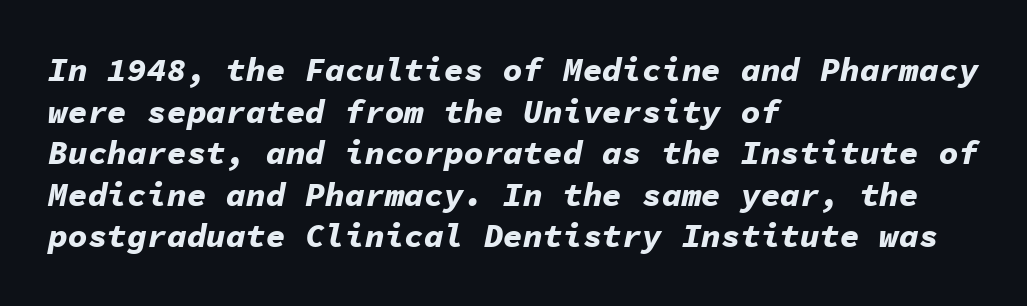
{"italic": "yes", "lean": "right", "slant_degrees": 11, "bold": "yes", "weight": "bold", "width": "normal", "stroke_contrast": "low", "x_height": "medium", "monospaced": "yes", "underline": "no", "align": "left", "line_spacing": "normal", "line_spacing_ratio": 1.26, "letter_spacing": "normal", "letter_spacing_em": 0.0, "glyph_px": 33}
